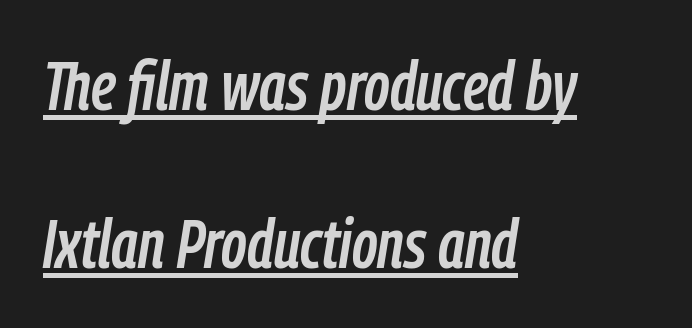
{"italic": "yes", "lean": "right", "slant_degrees": 9, "width": "condensed", "stroke_contrast": "low", "x_height": "medium", "monospaced": "no", "underline": "yes", "align": "left", "line_spacing": "loose", "line_spacing_ratio": 2.29, "letter_spacing": "normal", "letter_spacing_em": 0.0, "glyph_px": 69}
